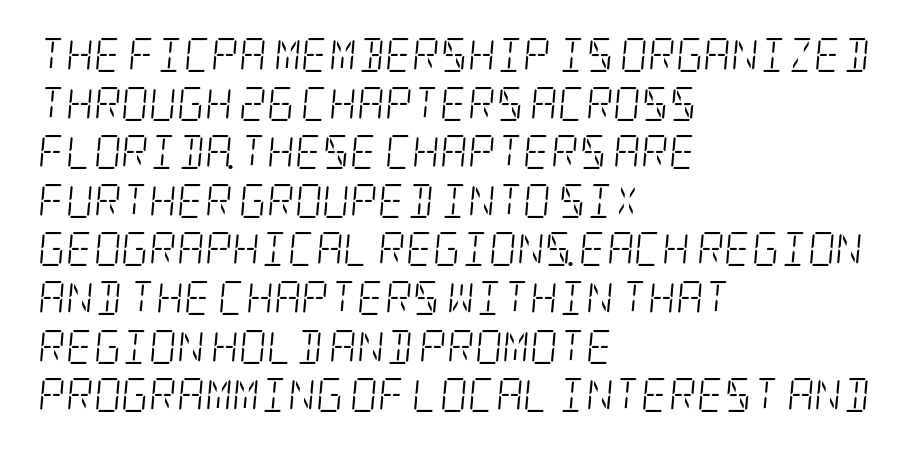
Q: Is the text bold? A: No.
Q: Is the text italic (slanted)? A: Yes, it leans right by about 5 degrees.
Q: Is the typeface a serif or a sans-serif typeface? A: Serif.
Q: Is the text underlined? A: No.
Q: How is the paragraph aligned? A: Left-aligned.
Q: Is the spacing between letters normal or unusually wide? A: Normal.
Q: Is the spacing between lines tight, normal or loose? A: Normal.
Q: Width (condensed, normal, or wide)? A: Condensed.
Q: Stroke contrast? A: Low.
Q: x-height? A: Large.
